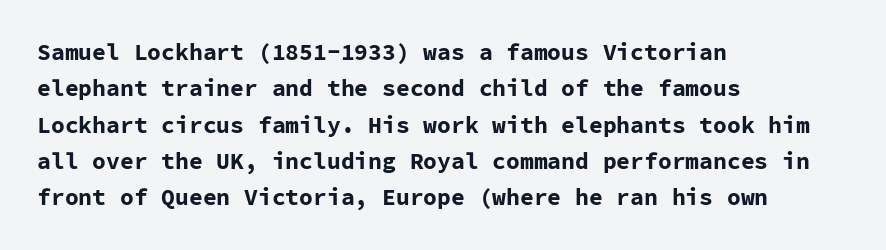
The image shows 23 px bold type, upright; set left-aligned, normal line spacing (1.58x), normal letter spacing, not underlined.
